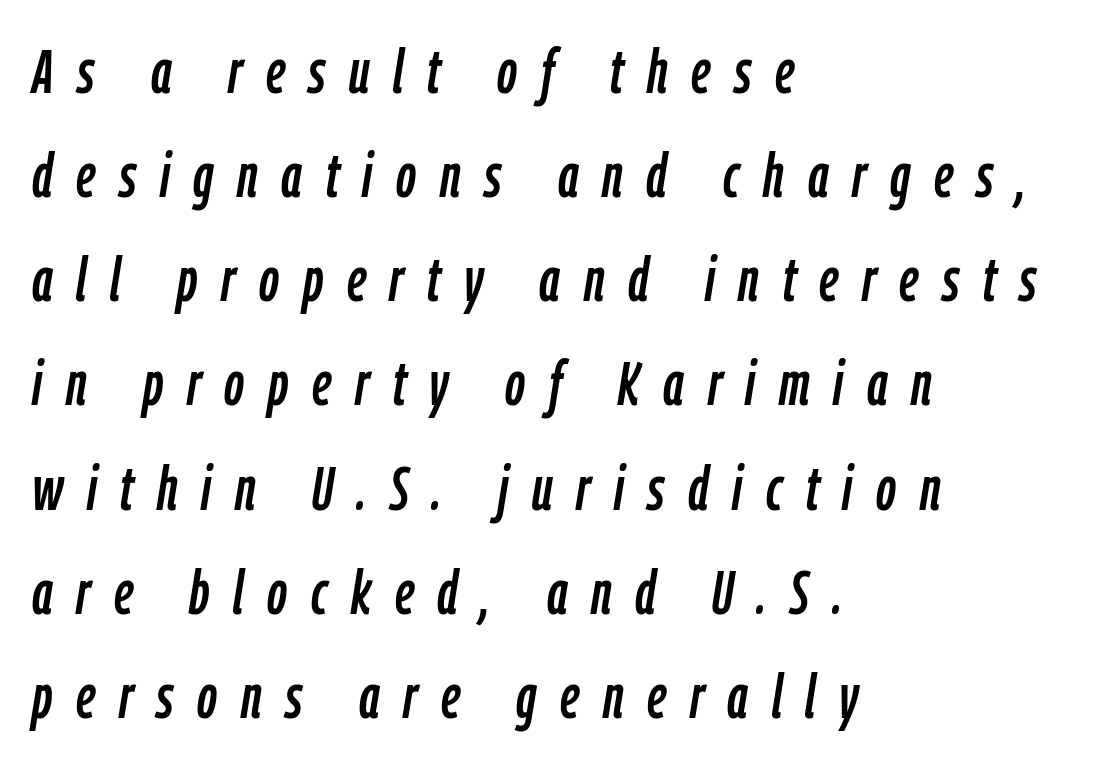
The image shows 62 px condensed type, italic (leaning right); set left-aligned, normal line spacing (1.68x), unusually wide letter spacing (+0.38 em), not underlined; low stroke contrast and a medium x-height.
